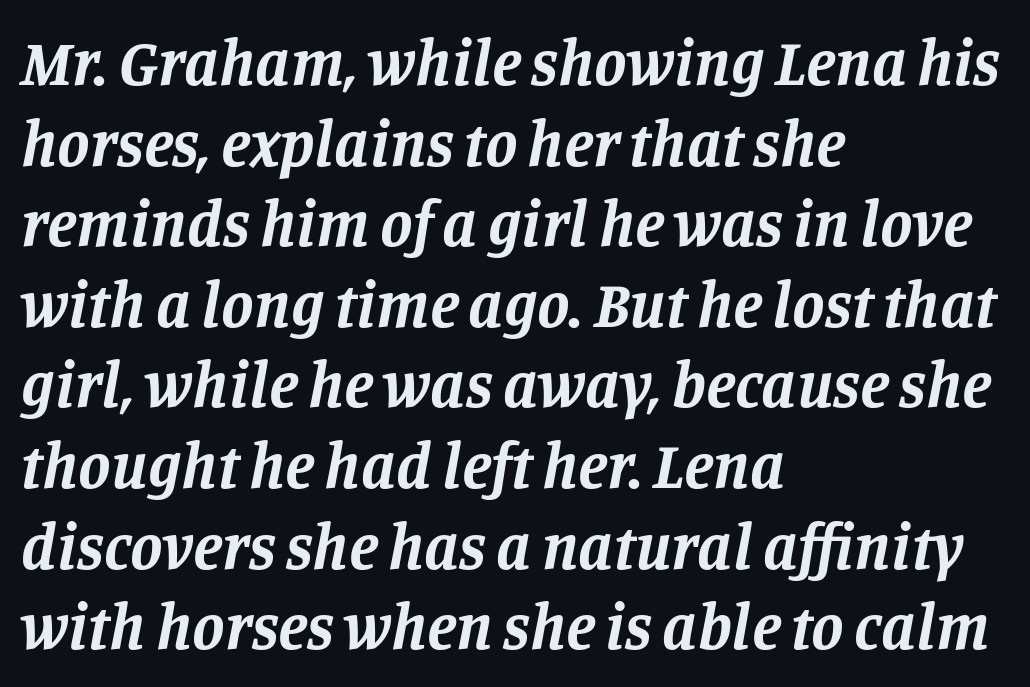
Old-style or modern, the face here clearly has serifs. A dark, heavy texture on the line: the type is bold. You could not count columns in this text — the font is proportionally spaced. Alignment: flush left.
